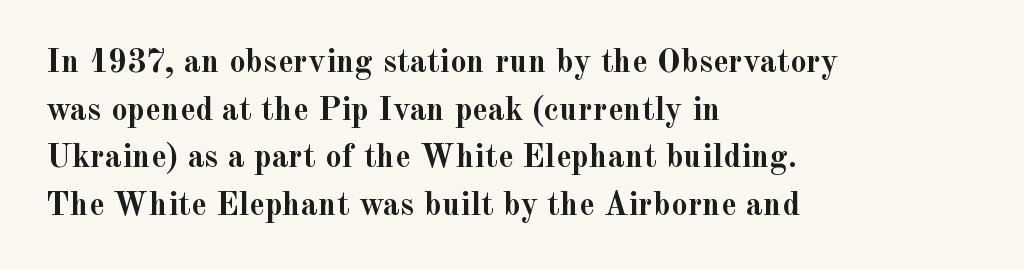
Honestly, the row spacing looks completely unremarkable. Strokes here are thick enough to call this a true bold. A typesetter would call this proportional, since set widths differ per character. Leftover space on each line is placed entirely after the last word. The space beneath each line is pristine and unruled.
